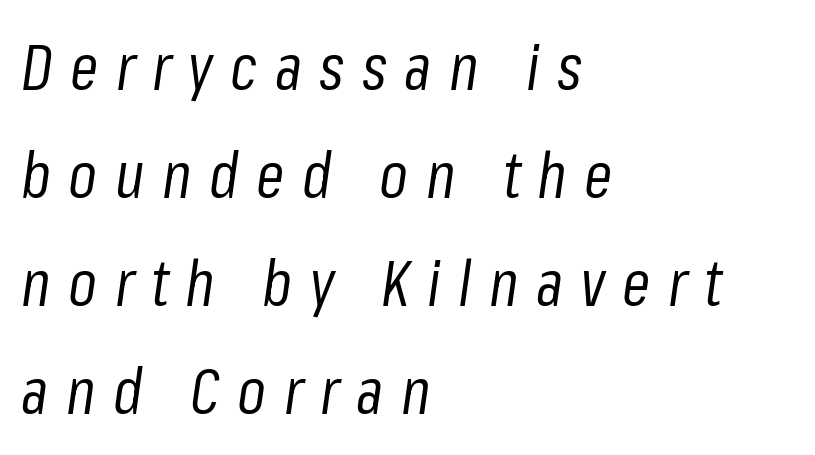
The image shows 64 px regular-weight, condensed type, italic (leaning right); set left-aligned, normal line spacing (1.69x), unusually wide letter spacing (+0.27 em), not underlined; low stroke contrast and a medium x-height.
